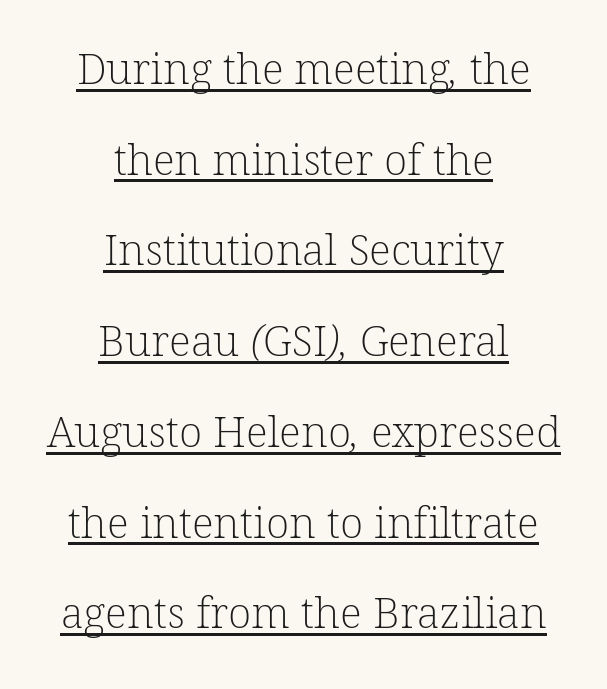
The passage shown is typeset with a serif family. Is the letter spacing exaggerated? No — it looks like the ordinary default. Layout note: lines centered. Note the varied advance widths — an 'i' is clearly narrower than an 'm'. Glance below the letters and you will spot a drawn line.
